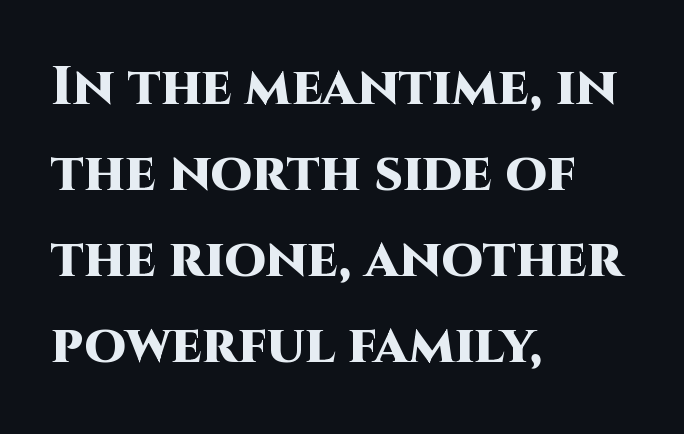
The image shows 54 px heavy sans-serif type, upright; set left-aligned, normal line spacing (1.59x), normal letter spacing, not underlined; high stroke contrast and a large x-height.
